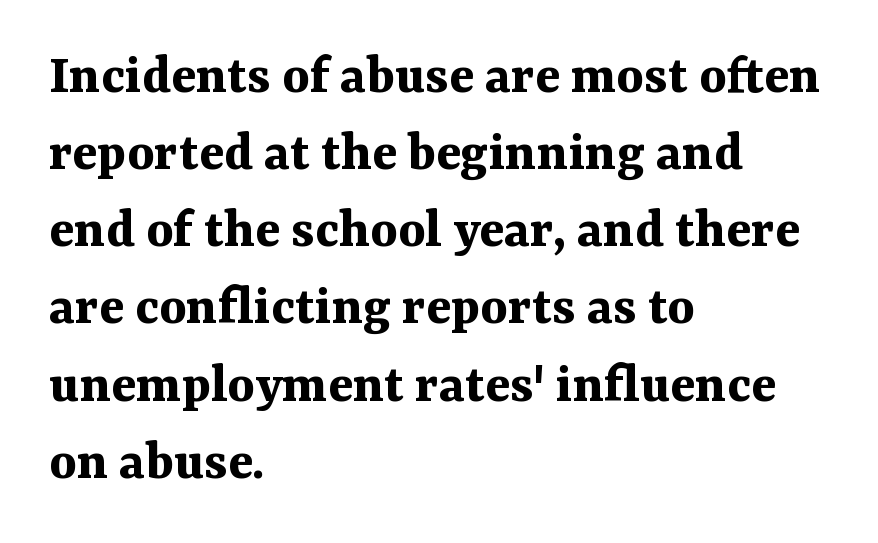
Q: Is the text bold? A: Yes.
Q: Is the text italic (slanted)? A: No, it is upright.
Q: Is the typeface a serif or a sans-serif typeface? A: Serif.
Q: Is the text underlined? A: No.
Q: How is the paragraph aligned? A: Left-aligned.
Q: Is the spacing between letters normal or unusually wide? A: Normal.
Q: Is the spacing between lines tight, normal or loose? A: Normal.
Q: Width (condensed, normal, or wide)? A: Normal.
Q: Stroke contrast? A: Medium.
Q: x-height? A: Medium.
Q: Monospaced? A: No.
